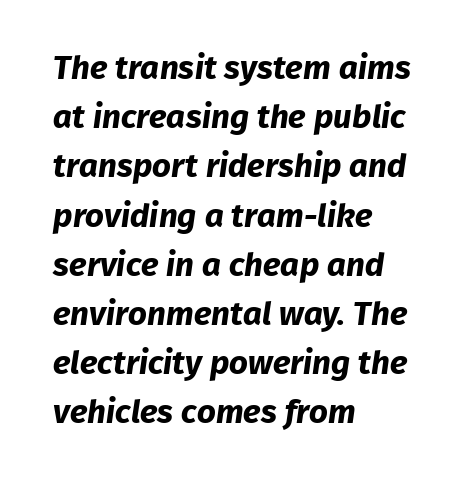
Q: Is the text bold? A: Yes.
Q: Is the typeface a serif or a sans-serif typeface? A: Sans-serif.
Q: Is the text underlined? A: No.
Q: How is the paragraph aligned? A: Left-aligned.
Q: Is the spacing between letters normal or unusually wide? A: Normal.
Q: Is the spacing between lines tight, normal or loose? A: Normal.
Q: Width (condensed, normal, or wide)? A: Normal.
Q: Stroke contrast? A: Low.
Q: x-height? A: Medium.
Q: Monospaced? A: No.
